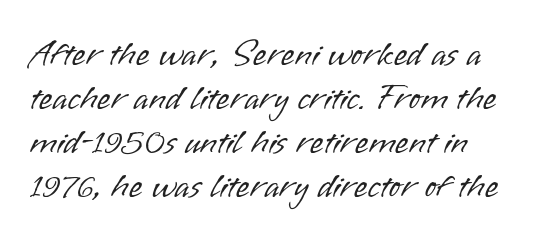
The image shows 35 px light sans-serif type; set normal line spacing (1.26x), normal letter spacing, not underlined; low stroke contrast and a small x-height.
